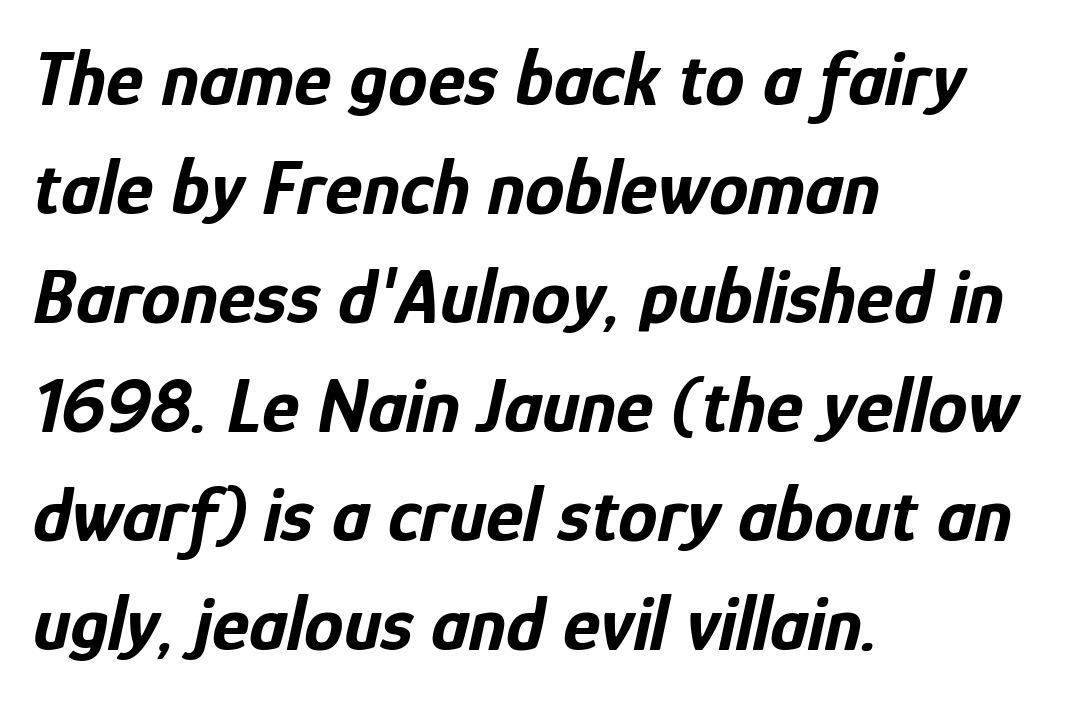
Rows of type keep a routine distance in the vertical direction. Compared with typical body copy, the letter spacing here is the same. You could not count columns in this text — the font is proportionally spaced. Designer's note — italics engaged.
